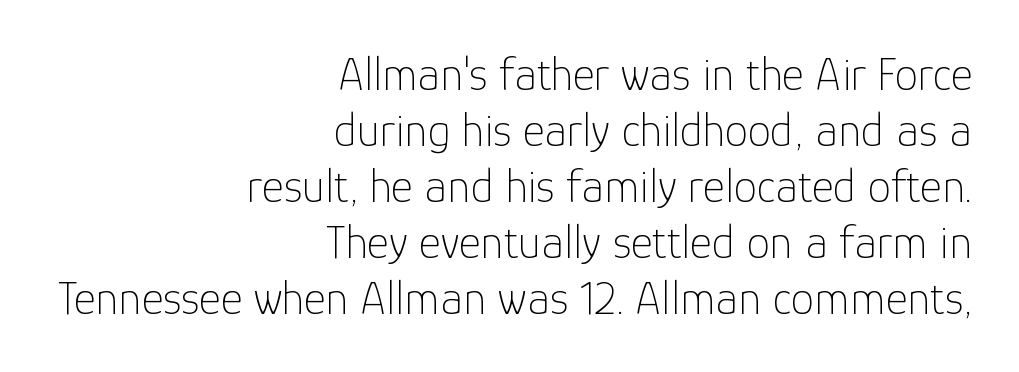
The image shows 47 px thin sans-serif type, upright; set right-aligned, line spacing 1.19x, normal letter spacing, not underlined; low stroke contrast and a medium x-height.
